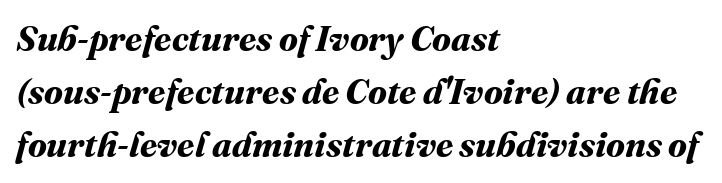
These lines sit exactly where default settings would place them. Only glyphs here, with clear space below each row. Character widths vary here, with narrow letters taking less room than wide ones. The ragged edge is on the right, which tells us the setting is flush left. Is the letter spacing exaggerated? No — it looks like the ordinary default. In terms of weight, the rendering is a true, heavy bold.
